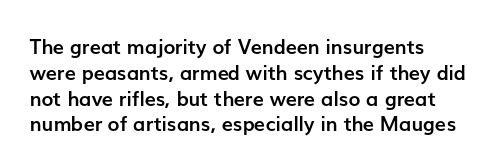
The image shows 20 px bold type, upright; set normal line spacing (1.29x), normal letter spacing, not underlined.
